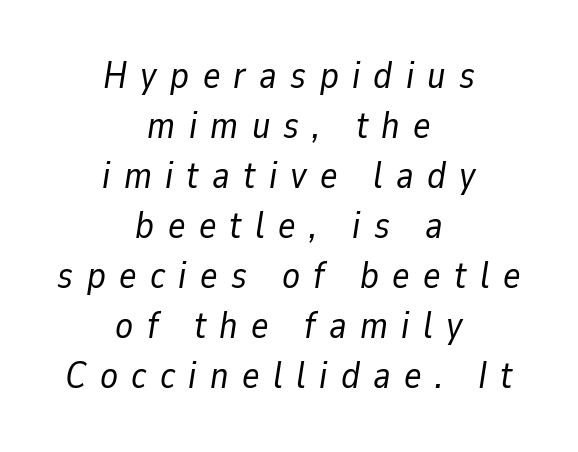
{"italic": "yes", "lean": "right", "slant_degrees": 9, "bold": "no", "weight": "regular", "width": "normal", "stroke_contrast": "low", "x_height": "medium", "monospaced": "no", "underline": "no", "align": "center", "line_spacing": "normal", "line_spacing_ratio": 1.35, "letter_spacing": "wide", "letter_spacing_em": 0.36, "glyph_px": 37}
